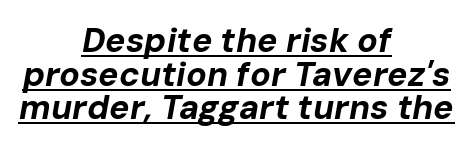
The image shows 34 px bold type, italic (leaning right); set centered, tight line spacing (0.99x), normal letter spacing, underlined; low stroke contrast and a medium x-height.
